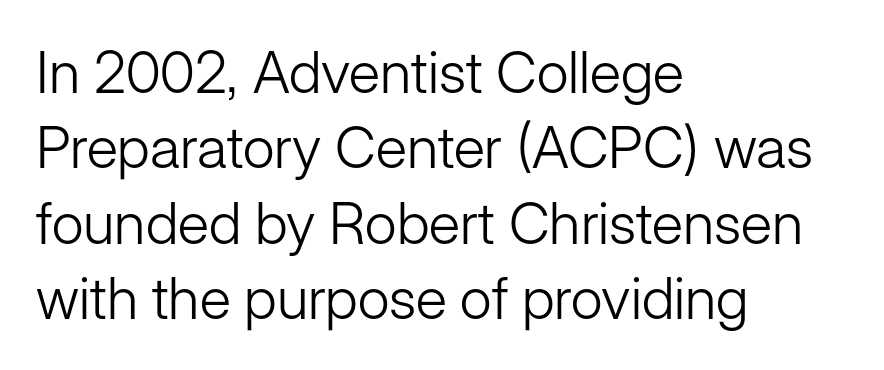
Q: Is the text bold? A: No.
Q: Is the text italic (slanted)? A: No, it is upright.
Q: Is the typeface a serif or a sans-serif typeface? A: Sans-serif.
Q: Is the text underlined? A: No.
Q: How is the paragraph aligned? A: Left-aligned.
Q: Is the spacing between letters normal or unusually wide? A: Normal.
Q: Is the spacing between lines tight, normal or loose? A: Normal.
Q: Width (condensed, normal, or wide)? A: Normal.
Q: Stroke contrast? A: Low.
Q: x-height? A: Medium.
Q: Monospaced? A: No.
